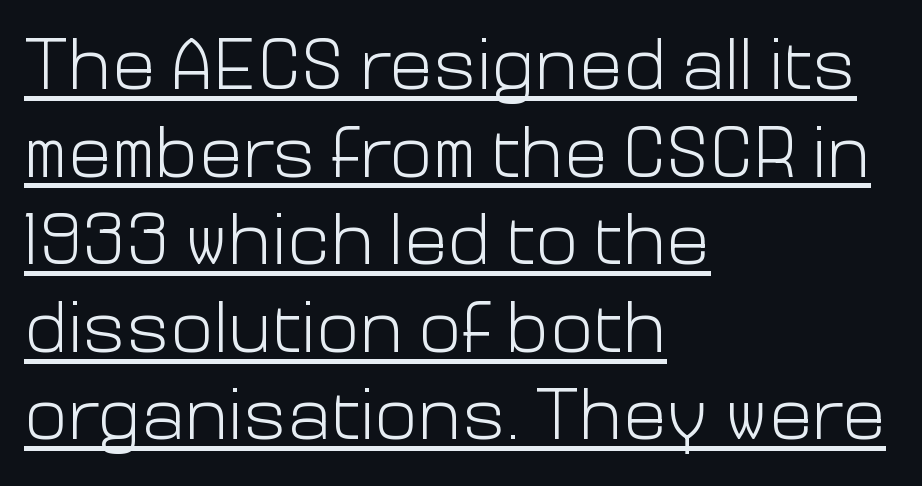
{"serif": "no", "italic": "no", "bold": "no", "weight": "light", "width": "normal", "stroke_contrast": "low", "x_height": "medium", "monospaced": "no", "underline": "yes", "align": "left", "line_spacing_ratio": 1.2, "letter_spacing": "normal", "letter_spacing_em": 0.0, "glyph_px": 73}
